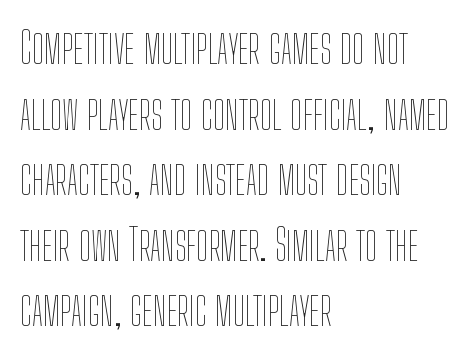
Q: Is the text bold? A: No.
Q: Is the text italic (slanted)? A: No, it is upright.
Q: Is the text underlined? A: No.
Q: How is the paragraph aligned? A: Left-aligned.
Q: Is the spacing between letters normal or unusually wide? A: Normal.
Q: Is the spacing between lines tight, normal or loose? A: Normal.
Q: Width (condensed, normal, or wide)? A: Condensed.
Q: Stroke contrast? A: Low.
Q: x-height? A: Medium.
Q: Monospaced? A: No.
